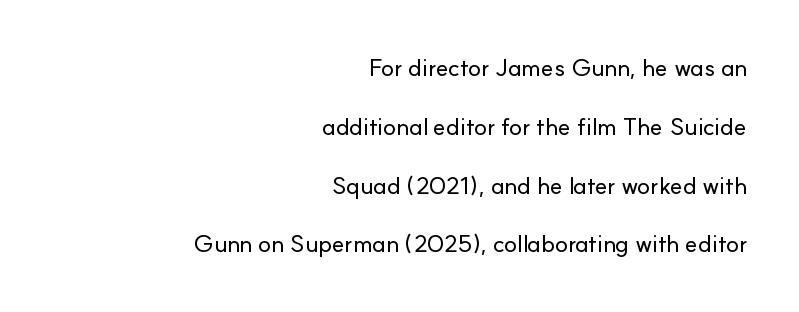
The image shows 24 px text type, upright; set right-aligned, loose line spacing (2.45x), normal letter spacing, not underlined.
